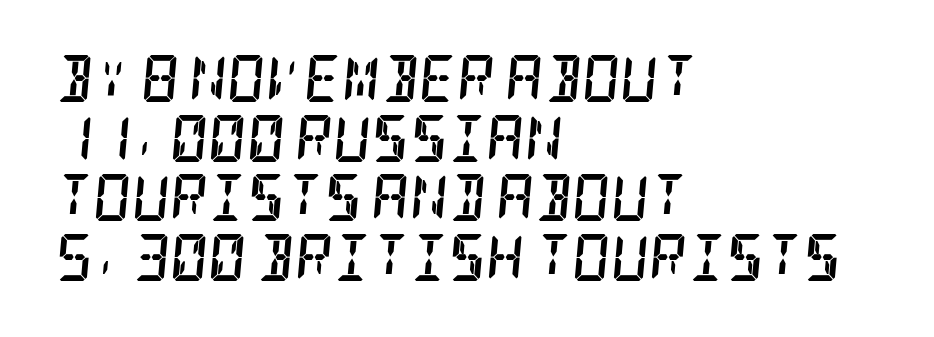
Q: Is the text bold? A: Yes.
Q: Is the text italic (slanted)? A: Yes, it leans right by about 5 degrees.
Q: Is the typeface a serif or a sans-serif typeface? A: Serif.
Q: Is the text underlined? A: No.
Q: How is the paragraph aligned? A: Left-aligned.
Q: Is the spacing between letters normal or unusually wide? A: Normal.
Q: Is the spacing between lines tight, normal or loose? A: Normal.
Q: Width (condensed, normal, or wide)? A: Condensed.
Q: Stroke contrast? A: Low.
Q: x-height? A: Large.
